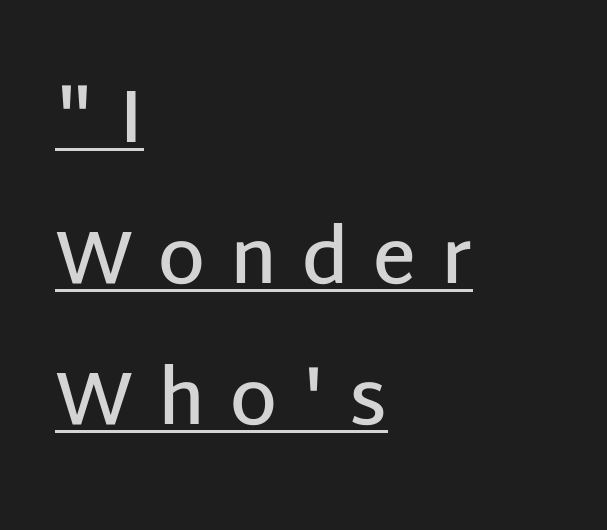
The image shows 75 px semibold sans-serif type, upright; set left-aligned, line spacing 1.88x, unusually wide letter spacing (+0.33 em), underlined; low stroke contrast and a large x-height.
